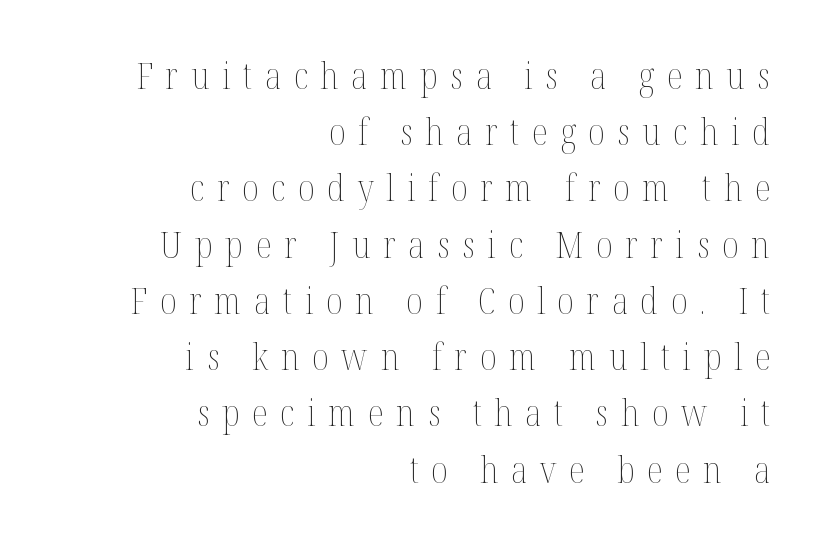
Q: Is the text bold? A: No.
Q: Is the text italic (slanted)? A: No, it is upright.
Q: Is the text underlined? A: No.
Q: How is the paragraph aligned? A: Right-aligned.
Q: Is the spacing between letters normal or unusually wide? A: Unusually wide.
Q: Is the spacing between lines tight, normal or loose? A: Normal.
Q: Width (condensed, normal, or wide)? A: Condensed.
Q: Stroke contrast? A: Medium.
Q: x-height? A: Medium.
Q: Monospaced? A: No.
